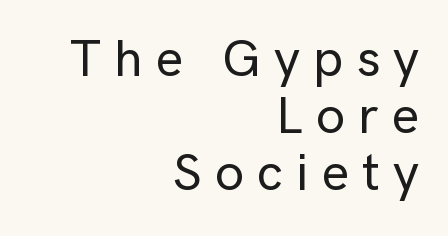
Note the varied advance widths — an 'i' is clearly narrower than an 'm'. Any mark beneath the type? The region is blank. This rendering employs a face without finishing strokes, i.e., a sans-serif. This rendering uses right alignment, leaving the left contour irregular. Quick note: not italic, upright. Spacing between characters has been opened up far beyond the box default.
